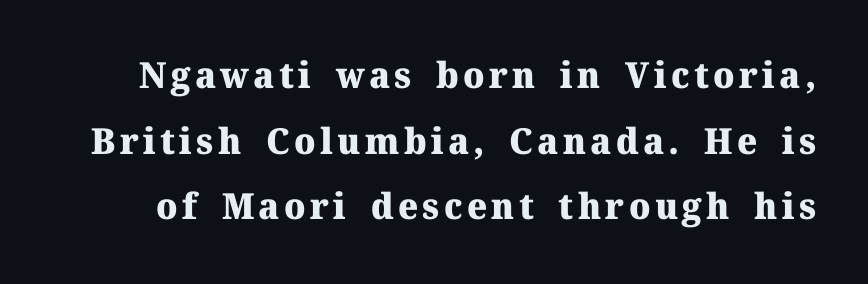
{"serif": "yes", "italic": "no", "bold": "yes", "weight": "heavy", "width": "normal", "stroke_contrast": "medium", "x_height": "medium", "monospaced": "no", "underline": "no", "line_spacing_ratio": 1.82, "glyph_px": 36}
